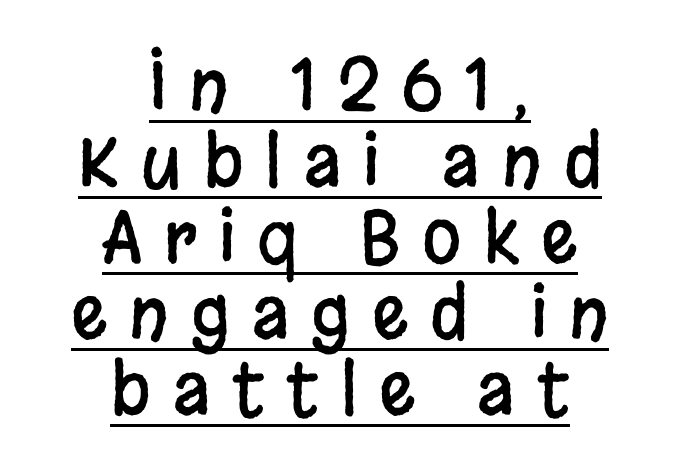
The letterforms stand isolated, each surrounded by extra space. Somebody hit Ctrl+U on this one — the words are underlined. This sample is center-justified, so both line endings float freely. These lines huddle together more closely than default settings would place them. Do the characters align in a grid? No, the font is proportional.
